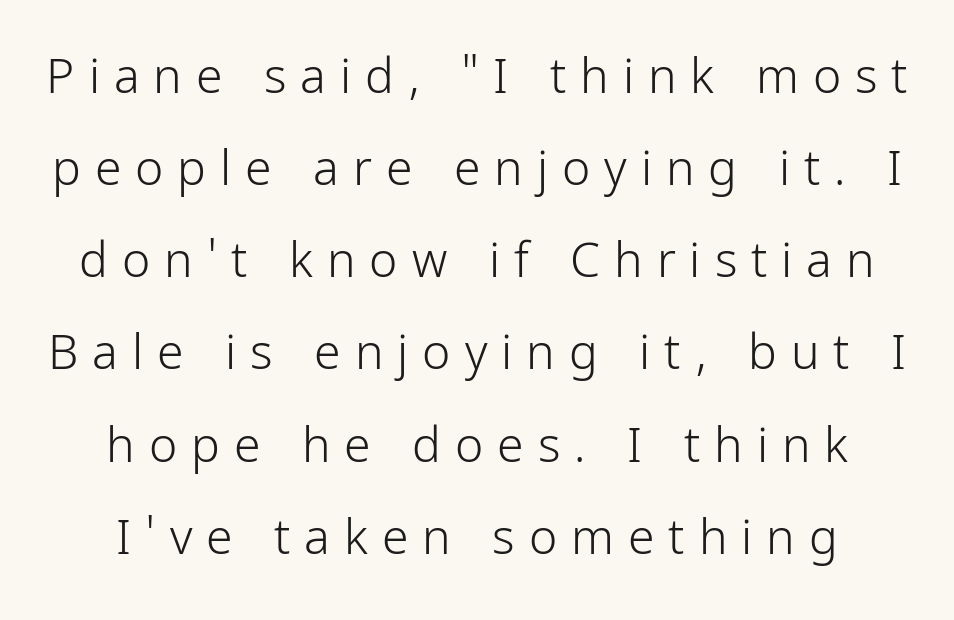
Regarding leading, the lines here are spaced well apart. Words appear elongated and porous because spacing is wide. This is roman type, the default non-slanted kind. Unmarked baselines from the first word to the last. Note: no serifs on the glyphs.
